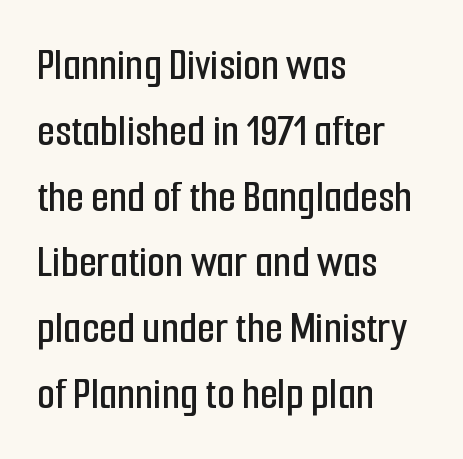
Vertically, the passage feels balanced, rows spaced as you'd expect. A typesetter would mark this as roman, not italic. Nope, no serifs anywhere on these letters. The passage shown is typed in a proportional face where columns would drift. Each row of text sits above clean, open space.
